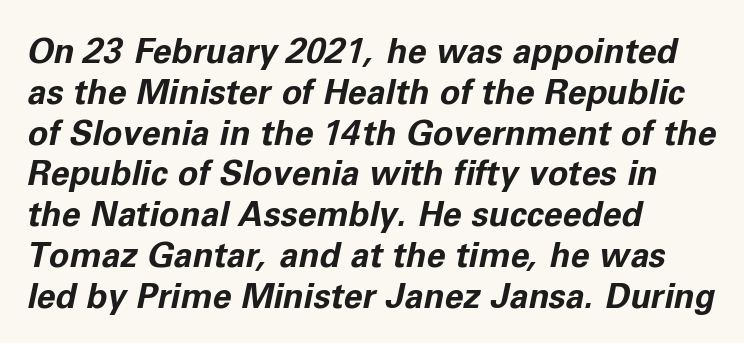
The image shows 34 px bold type, italic (leaning right); set left-aligned, line spacing 1.2x, normal letter spacing, not underlined; low stroke contrast and a medium x-height.
